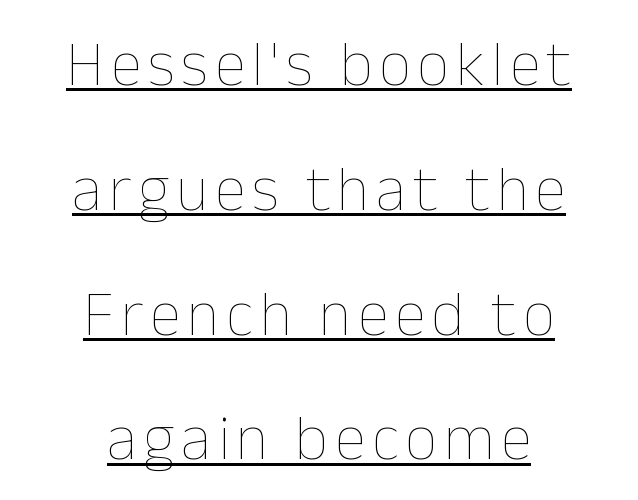
The face used here appears with an underline applied. The face used here is proportionally spaced, like ordinary book or web type. Notice the wide empty band between every row — that's loose leading. Weight class: somewhere from thin through regular. Which margin do the lines hug? Neither — every line sits in the middle.
